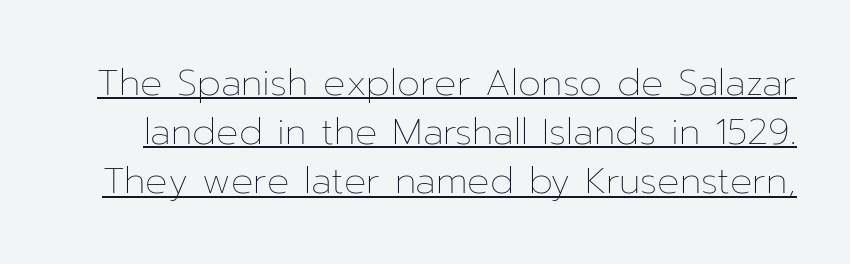
{"italic": "no", "bold": "no", "weight": "thin", "width": "normal", "stroke_contrast": "low", "x_height": "medium", "monospaced": "no", "underline": "yes", "line_spacing": "normal", "line_spacing_ratio": 1.33, "letter_spacing": "normal", "letter_spacing_em": 0.0, "glyph_px": 37}
